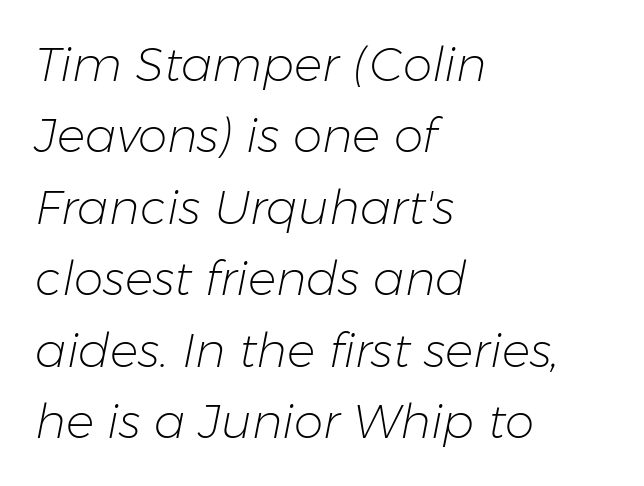
{"italic": "yes", "lean": "right", "slant_degrees": 11, "bold": "no", "weight": "light", "width": "normal", "stroke_contrast": "low", "x_height": "medium", "monospaced": "no", "underline": "no", "align": "left", "line_spacing": "normal", "line_spacing_ratio": 1.52, "letter_spacing": "normal", "letter_spacing_em": 0.0, "glyph_px": 47}
